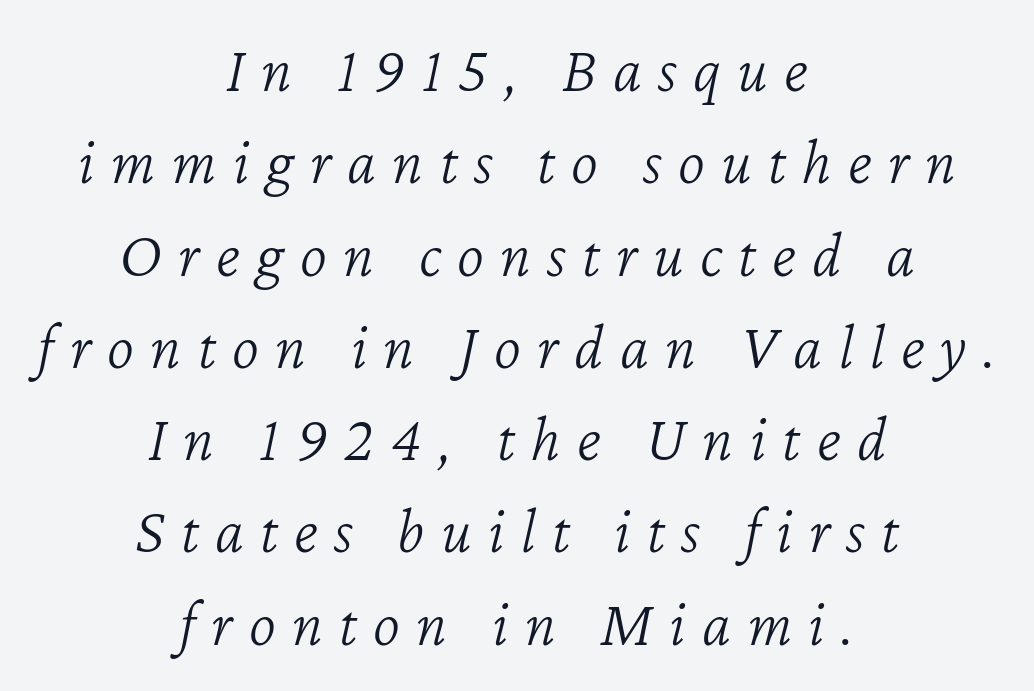
The font sits on the lighter half of the weight spectrum, regular included. These lines are rendered in a variable-pitch font. Descenders are the only things crossing below the line. This sample keeps an unexceptional amount of space between lines. Glyph-to-glyph distance is far greater than everyday printed text. Italic? Definitely — the glyphs are oblique.
